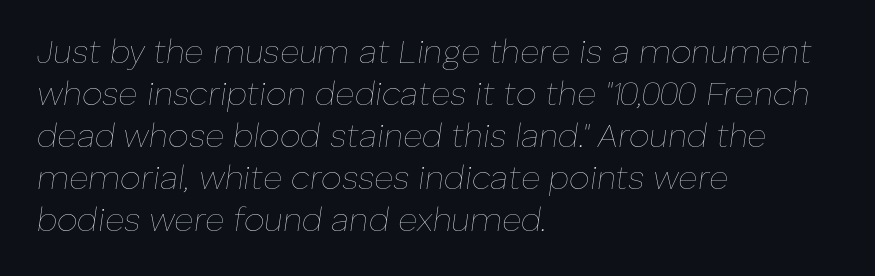
{"italic": "yes", "lean": "right", "slant_degrees": 8, "bold": "no", "weight": "thin", "width": "normal", "stroke_contrast": "low", "x_height": "medium", "monospaced": "no", "underline": "no", "align": "left", "line_spacing": "normal", "line_spacing_ratio": 1.27, "letter_spacing": "normal", "letter_spacing_em": 0.0, "glyph_px": 33}
